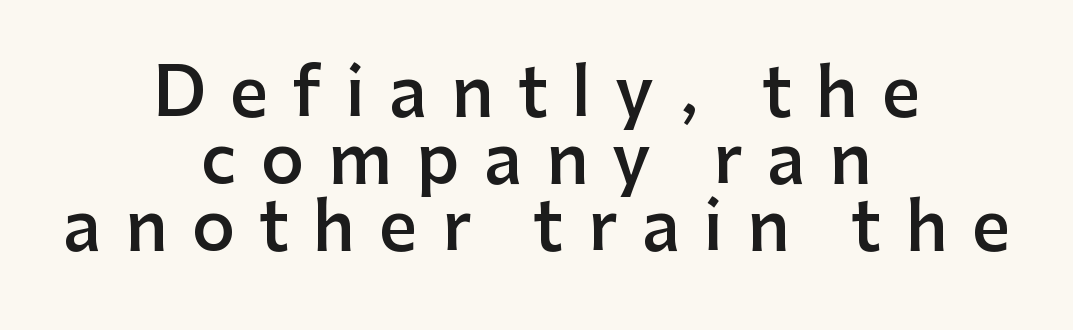
Q: Is the text bold? A: Semi-bold.
Q: Is the text italic (slanted)? A: No, it is upright.
Q: Is the typeface a serif or a sans-serif typeface? A: Sans-serif.
Q: Is the text underlined? A: No.
Q: How is the paragraph aligned? A: Centered.
Q: Is the spacing between letters normal or unusually wide? A: Unusually wide.
Q: Is the spacing between lines tight, normal or loose? A: Tight.
Q: Width (condensed, normal, or wide)? A: Normal.
Q: Stroke contrast? A: Low.
Q: x-height? A: Medium.
Q: Monospaced? A: No.
